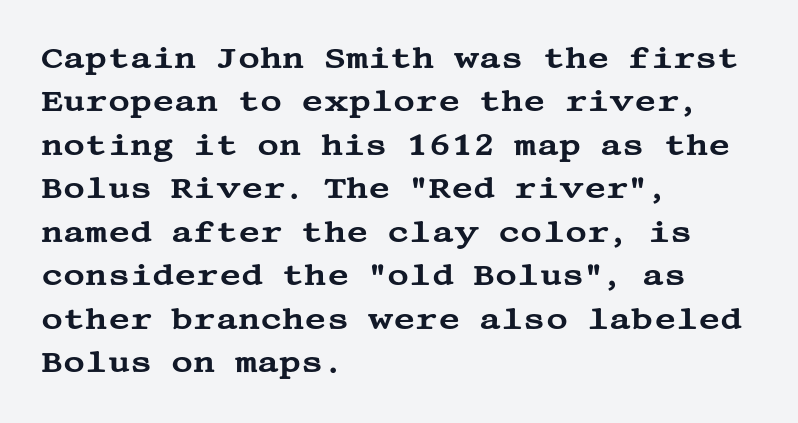
Baseline-to-baseline distance is the conventional proportion of letter height. Horizontally, the lines are justified to the leading edge only. Each row of text sits above clean, open space. Do the letters lean? They stand straight.
